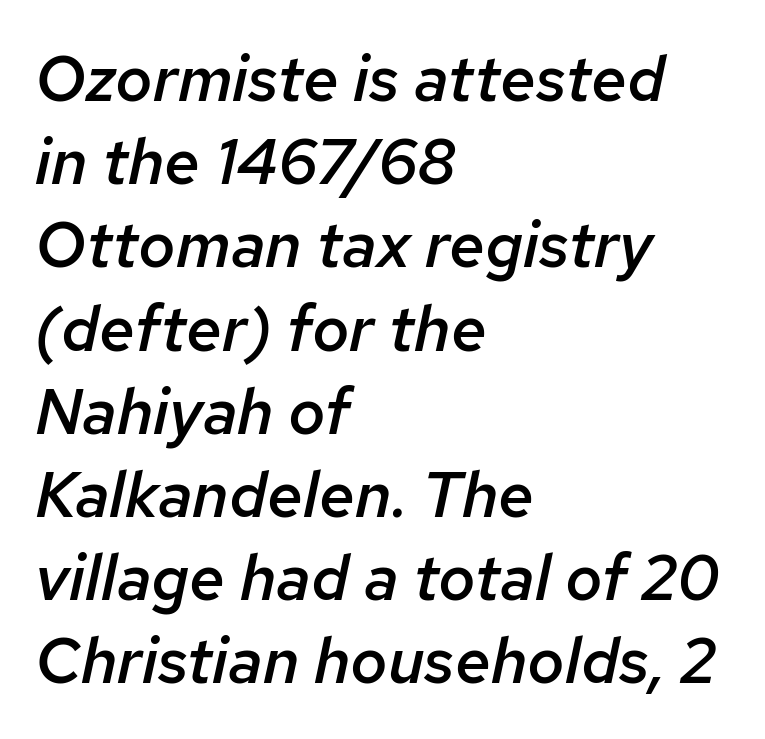
The image shows 64 px semibold type, italic (leaning right); set left-aligned, normal line spacing (1.3x), normal letter spacing, not underlined; low stroke contrast and a medium x-height.
